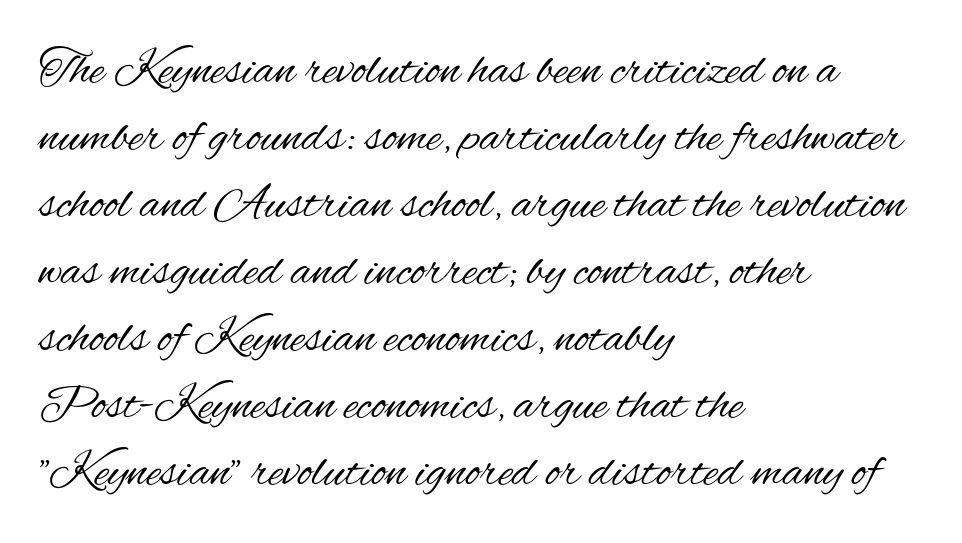
{"serif": "no", "bold": "no", "weight": "regular", "width": "condensed", "stroke_contrast": "medium", "x_height": "small", "monospaced": "no", "underline": "no", "align": "left", "line_spacing": "normal", "line_spacing_ratio": 1.34, "letter_spacing": "normal", "letter_spacing_em": 0.0, "glyph_px": 50}
